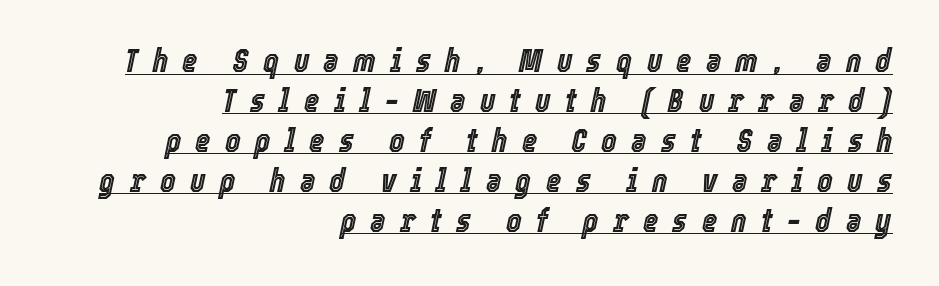
The image shows 33 px condensed type, italic (leaning right); set right-aligned, line spacing 1.21x, unusually wide letter spacing (+0.43 em), underlined; a medium x-height.
